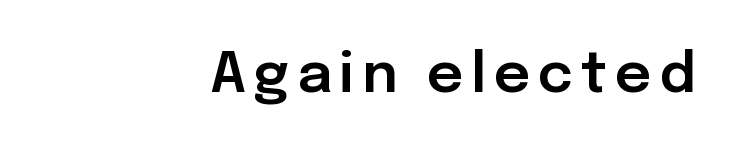
Type without underlining. Varying glyph widths throughout — classic text-font behaviour. The passage is arranged like a letterhead date or caption credit — flush right. Check where the strokes stop: nothing finishes them off — pure sans. When letters stand straight like this, we call the style roman or upright.
